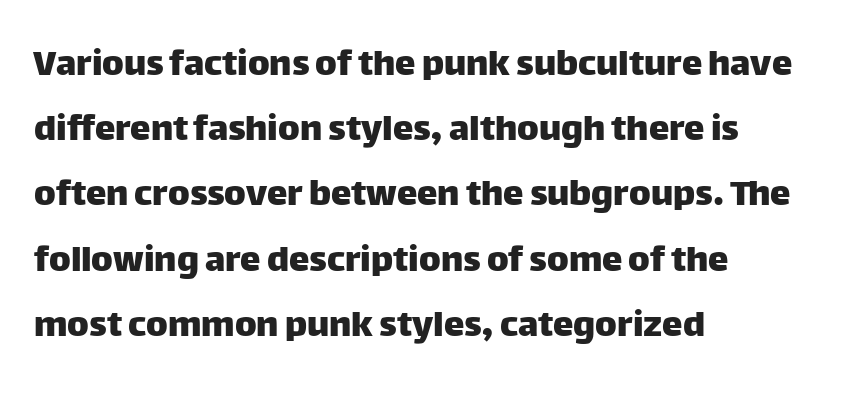
{"serif": "no", "italic": "no", "width": "normal", "stroke_contrast": "low", "x_height": "large", "monospaced": "no", "underline": "no", "align": "left", "line_spacing": "normal", "line_spacing_ratio": 1.59, "letter_spacing": "normal", "letter_spacing_em": 0.0, "glyph_px": 41}
